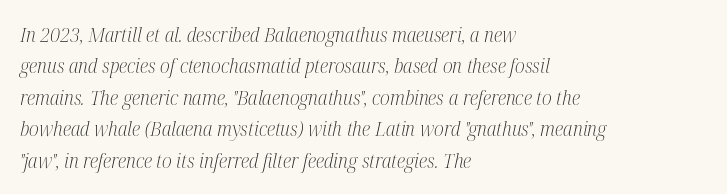
{"italic": "yes", "lean": "right", "slant_degrees": 12, "bold": "no", "underline": "no", "align": "left", "line_spacing": "normal", "line_spacing_ratio": 1.57, "letter_spacing": "normal", "letter_spacing_em": 0.0, "glyph_px": 20}
